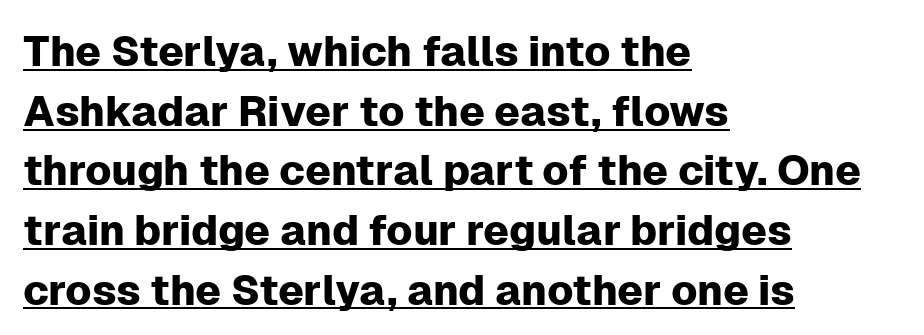
The image shows 42 px sans-serif type, upright; set left-aligned, normal line spacing (1.42x), normal letter spacing, underlined; low stroke contrast and a medium x-height.
